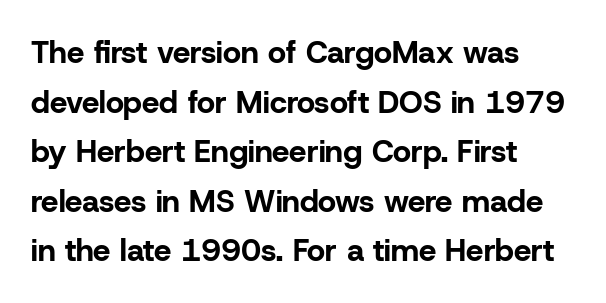
Q: Is the text bold? A: Yes.
Q: Is the text italic (slanted)? A: No, it is upright.
Q: Is the typeface a serif or a sans-serif typeface? A: Sans-serif.
Q: Is the text underlined? A: No.
Q: How is the paragraph aligned? A: Left-aligned.
Q: Is the spacing between letters normal or unusually wide? A: Normal.
Q: Is the spacing between lines tight, normal or loose? A: Normal.
Q: Width (condensed, normal, or wide)? A: Normal.
Q: Stroke contrast? A: Low.
Q: x-height? A: Medium.
Q: Monospaced? A: No.
